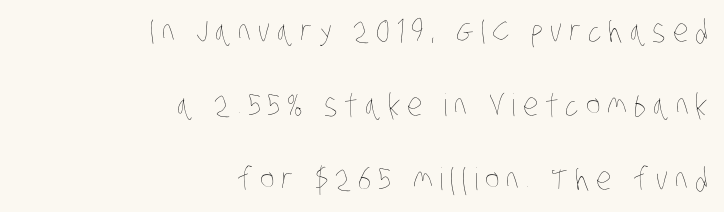
The image shows 31 px thin, condensed type; set right-aligned, loose line spacing (2.38x), unusually wide letter spacing (+0.22 em), not underlined; low stroke contrast and a large x-height.
